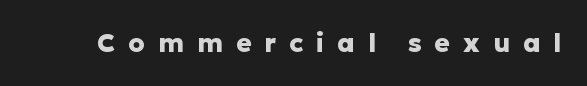
{"italic": "no", "bold": "yes", "underline": "no", "letter_spacing": "wide", "letter_spacing_em": 0.5, "glyph_px": 26}
